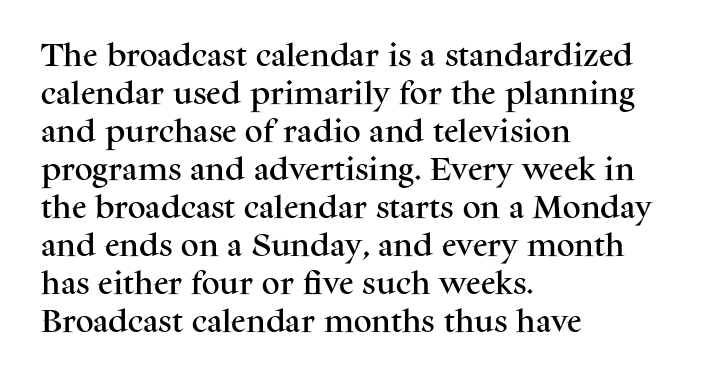
Plain, unruled lines of type. Each word holds together tightly as a unit, with standard inter-letter gaps. Every row of glyphs begins at an identical x-position on the left. Leading matches the norm, producing a regular column.
